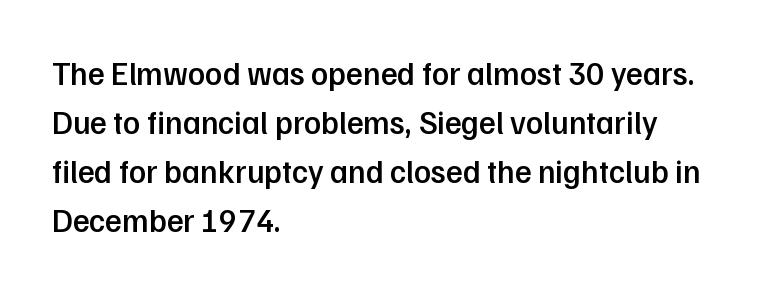
The image shows 32 px semibold sans-serif type, upright; set left-aligned, normal line spacing (1.53x), normal letter spacing, not underlined; low stroke contrast and a medium x-height.
